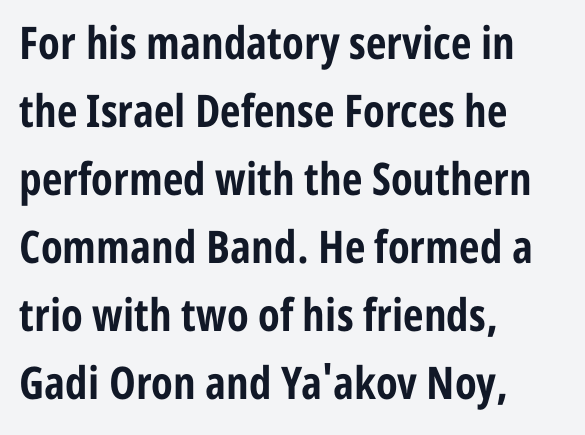
I'd describe the lettering as bold — thick and assertive. These lines are set flush left with a ragged right edge. Regarding serifs, this sample does without them. Posture: vertical. Beneath every word, the page is bare.
